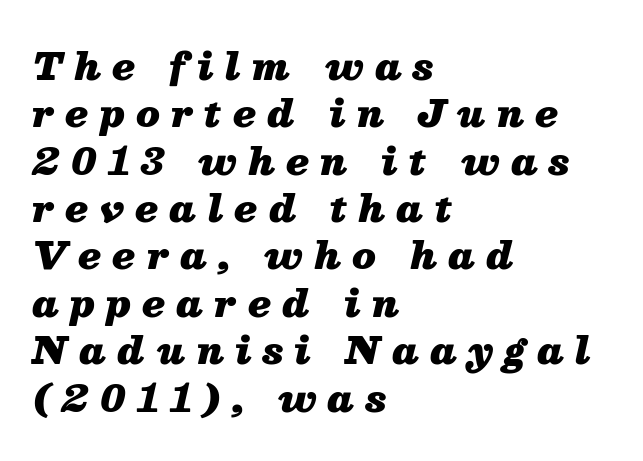
Q: Is the text bold? A: Yes.
Q: Is the text italic (slanted)? A: Yes, it leans right by about 13 degrees.
Q: Is the text underlined? A: No.
Q: How is the paragraph aligned? A: Left-aligned.
Q: Is the spacing between letters normal or unusually wide? A: Unusually wide.
Q: Is the spacing between lines tight, normal or loose? A: Normal.
Q: Width (condensed, normal, or wide)? A: Normal.
Q: Stroke contrast? A: Medium.
Q: x-height? A: Medium.
Q: Monospaced? A: No.
